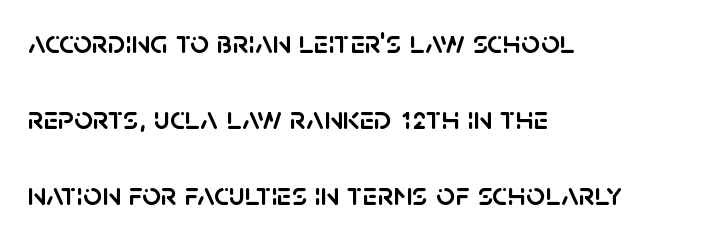
{"serif": "no", "italic": "no", "width": "normal", "stroke_contrast": "low", "x_height": "large", "monospaced": "no", "underline": "no", "align": "left", "line_spacing": "loose", "line_spacing_ratio": 2.3, "letter_spacing": "normal", "letter_spacing_em": 0.0, "glyph_px": 33}
